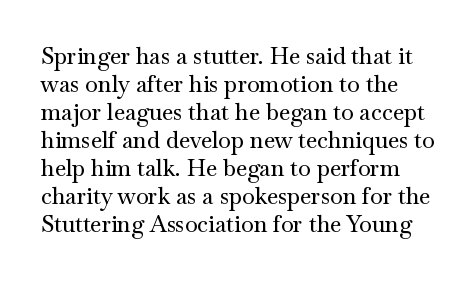
Q: Is the text italic (slanted)? A: No, it is upright.
Q: Is the text underlined? A: No.
Q: Is the spacing between letters normal or unusually wide? A: Normal.
